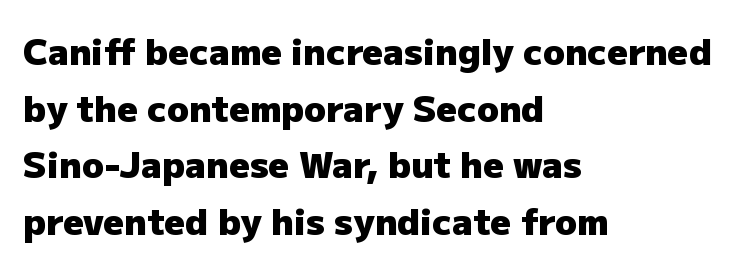
Do the letters lean? They stand straight. Typographically, this falls in the sans-serif category. This sample keeps an unexceptional amount of space between lines. Descender tails drop into unmarked territory. You could call the tracking neutral — neither tight nor loose.
